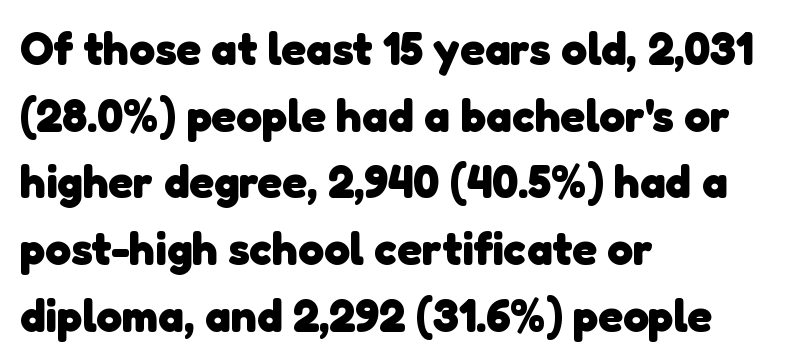
Q: Is the text bold? A: Yes.
Q: Is the typeface a serif or a sans-serif typeface? A: Sans-serif.
Q: Is the text underlined? A: No.
Q: How is the paragraph aligned? A: Left-aligned.
Q: Is the spacing between letters normal or unusually wide? A: Normal.
Q: Is the spacing between lines tight, normal or loose? A: Normal.
Q: Width (condensed, normal, or wide)? A: Normal.
Q: Stroke contrast? A: Low.
Q: x-height? A: Medium.
Q: Monospaced? A: No.
